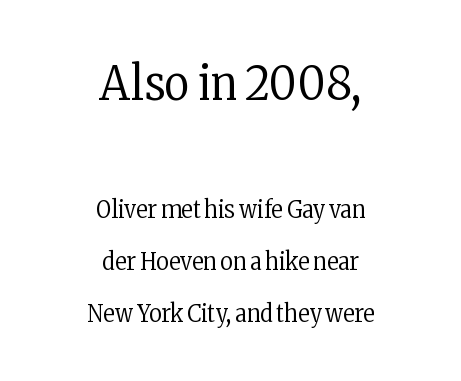
The image shows 48 px regular-weight, condensed serif type, upright; set centered, loose line spacing (2.16x), normal letter spacing, not underlined; the first (top) block is 2.0x larger; low stroke contrast and a medium x-height.
